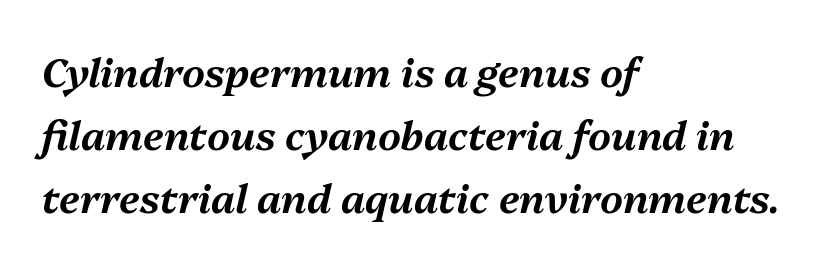
Q: Is the text italic (slanted)? A: Yes, it leans right by about 13 degrees.
Q: Is the text underlined? A: No.
Q: How is the paragraph aligned? A: Left-aligned.
Q: Is the spacing between letters normal or unusually wide? A: Normal.
Q: Is the spacing between lines tight, normal or loose? A: Normal.
Q: Width (condensed, normal, or wide)? A: Normal.
Q: Stroke contrast? A: Medium.
Q: x-height? A: Medium.
Q: Monospaced? A: No.
